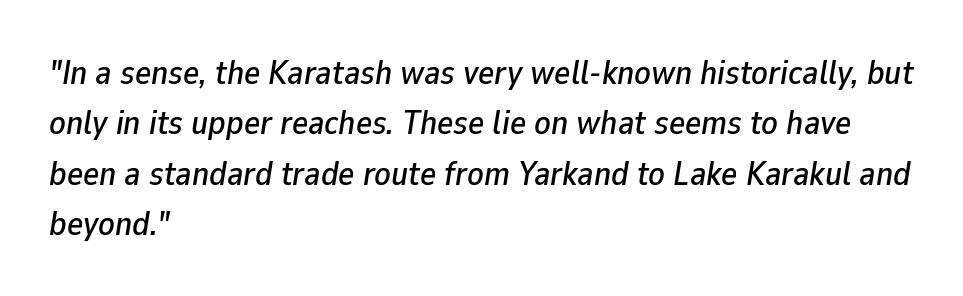
Q: Is the text italic (slanted)? A: Yes, it leans right by about 9 degrees.
Q: Is the text underlined? A: No.
Q: How is the paragraph aligned? A: Left-aligned.
Q: Is the spacing between letters normal or unusually wide? A: Normal.
Q: Is the spacing between lines tight, normal or loose? A: Normal.
Q: Width (condensed, normal, or wide)? A: Normal.
Q: Stroke contrast? A: Low.
Q: x-height? A: Medium.
Q: Monospaced? A: No.
